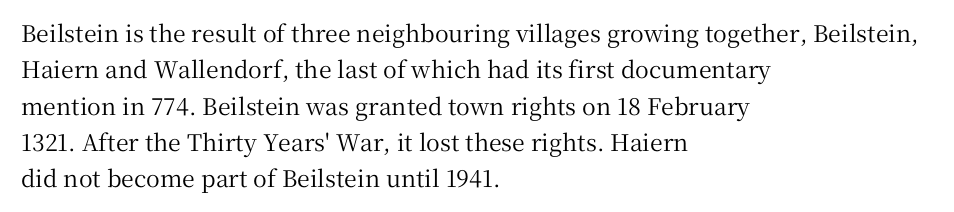
Style check: upright. Honestly, the letter spacing is just normal — you wouldn't notice it. Short and long lines alike share a common starting point at left. Any mark beneath the type? The region is blank. Interline gaps are of average width in this sample.
